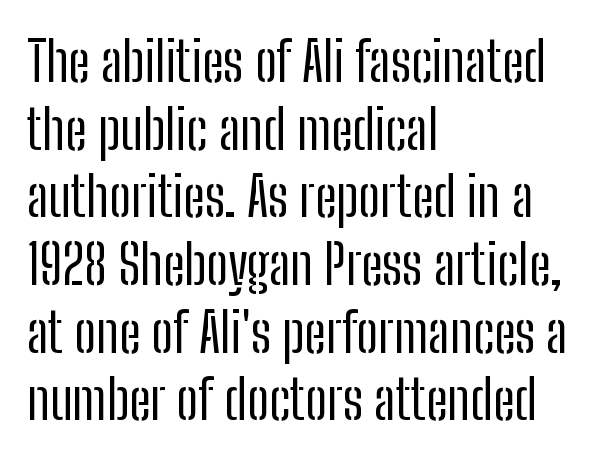
{"serif": "no", "italic": "no", "bold": "no", "weight": "regular", "width": "condensed", "stroke_contrast": "low", "x_height": "medium", "monospaced": "no", "underline": "no", "align": "left", "line_spacing_ratio": 1.23, "letter_spacing": "normal", "letter_spacing_em": 0.0, "glyph_px": 55}
